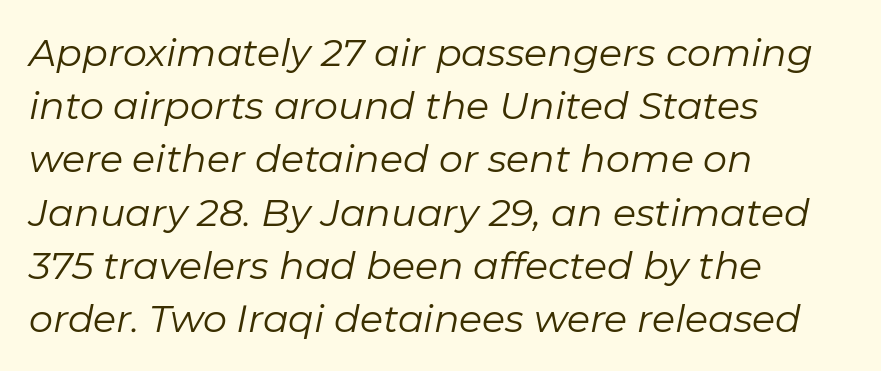
Q: Is the text bold? A: No.
Q: Is the text italic (slanted)? A: Yes, it leans right by about 11 degrees.
Q: Is the text underlined? A: No.
Q: How is the paragraph aligned? A: Left-aligned.
Q: Is the spacing between letters normal or unusually wide? A: Normal.
Q: Is the spacing between lines tight, normal or loose? A: Normal.
Q: Width (condensed, normal, or wide)? A: Normal.
Q: Stroke contrast? A: Low.
Q: x-height? A: Medium.
Q: Monospaced? A: No.
